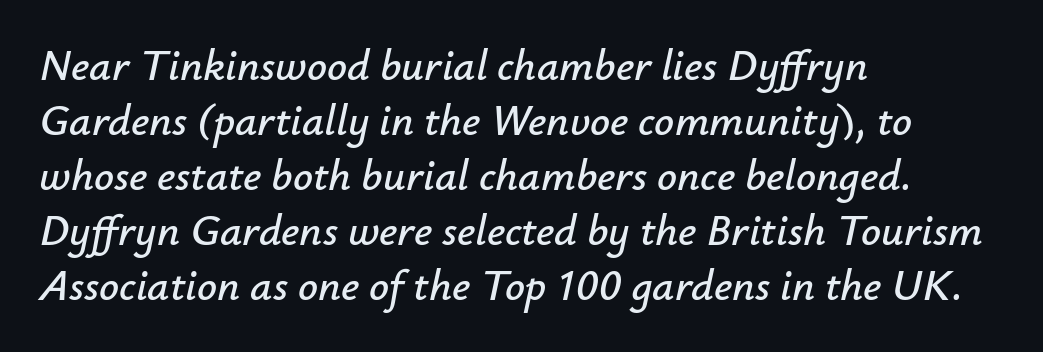
The letters advance in unequal steps, a hallmark of proportional type. The string is rendered with underlining switched off. Honestly, the letter spacing is just normal — you wouldn't notice it. Horizontal alignment here is leftward, the default for most running prose. The whole block is typeset with a tilt. Evenly set lines give the paragraph a standard silhouette.
